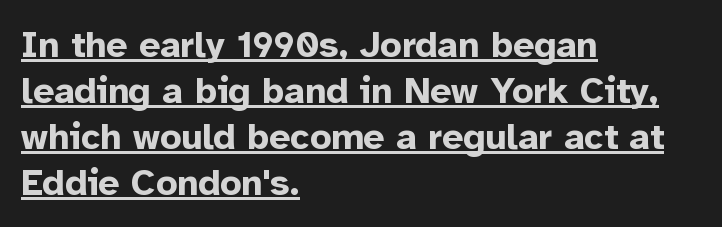
Q: Is the text bold? A: Yes.
Q: Is the text italic (slanted)? A: No, it is upright.
Q: Is the typeface a serif or a sans-serif typeface? A: Sans-serif.
Q: Is the text underlined? A: Yes.
Q: How is the paragraph aligned? A: Left-aligned.
Q: Is the spacing between letters normal or unusually wide? A: Normal.
Q: Width (condensed, normal, or wide)? A: Normal.
Q: Stroke contrast? A: Low.
Q: x-height? A: Medium.
Q: Monospaced? A: No.
